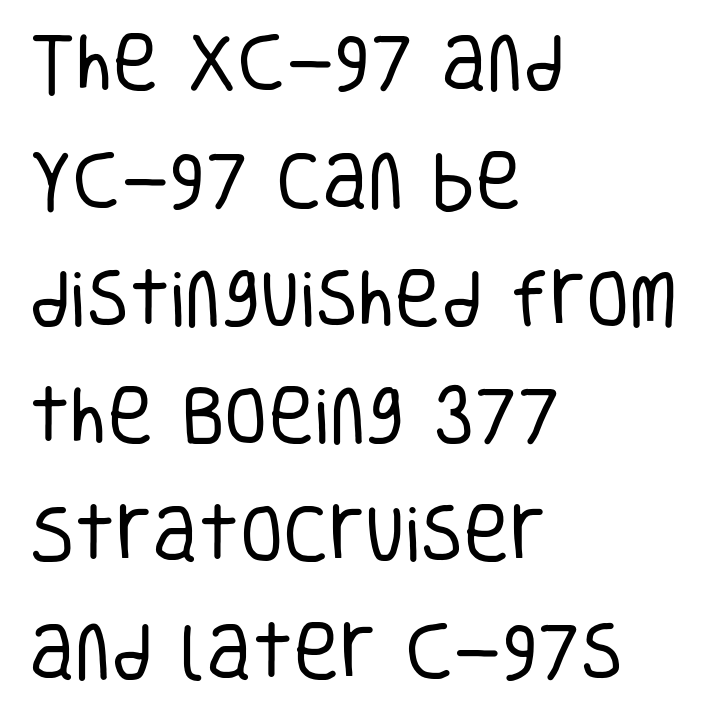
{"serif": "no", "italic": "no", "bold": "no", "weight": "regular", "width": "condensed", "stroke_contrast": "low", "x_height": "large", "monospaced": "no", "underline": "no", "align": "left", "line_spacing_ratio": 1.87, "letter_spacing": "normal", "letter_spacing_em": 0.0, "glyph_px": 63}
